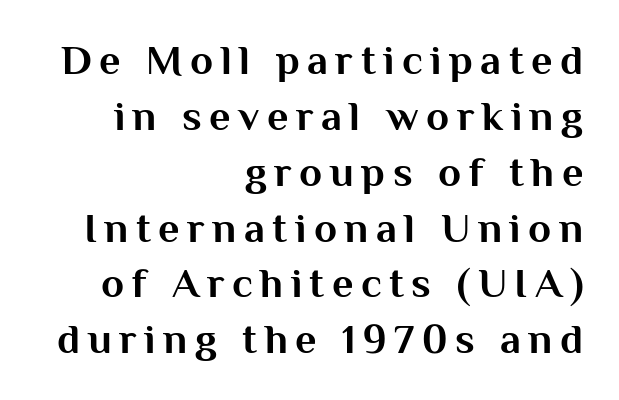
The image shows 42 px bold sans-serif type, upright; set right-aligned, normal line spacing (1.33x), not underlined; medium stroke contrast and a medium x-height.
